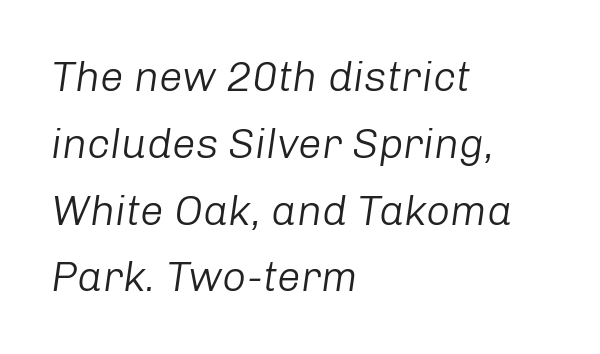
{"italic": "yes", "lean": "right", "slant_degrees": 8, "bold": "no", "weight": "light", "width": "normal", "stroke_contrast": "low", "x_height": "medium", "monospaced": "no", "underline": "no", "align": "left", "line_spacing": "normal", "line_spacing_ratio": 1.59, "letter_spacing": "normal", "letter_spacing_em": 0.0, "glyph_px": 42}
